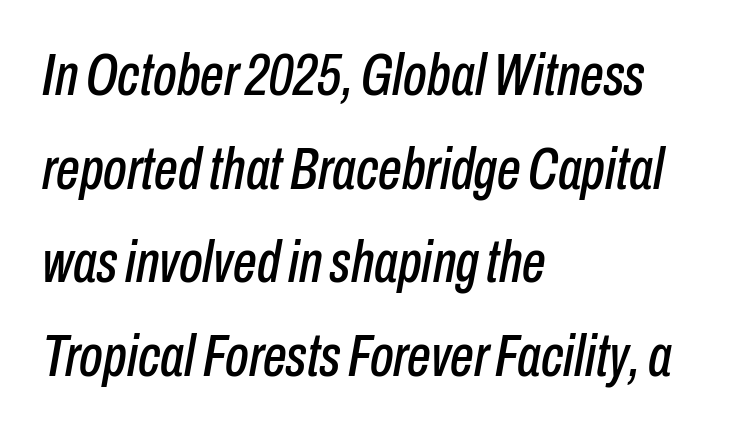
Q: Is the text italic (slanted)? A: Yes, it leans right by about 10 degrees.
Q: Is the text underlined? A: No.
Q: How is the paragraph aligned? A: Left-aligned.
Q: Is the spacing between letters normal or unusually wide? A: Normal.
Q: Is the spacing between lines tight, normal or loose? A: Normal.
Q: Width (condensed, normal, or wide)? A: Condensed.
Q: Stroke contrast? A: Low.
Q: x-height? A: Medium.
Q: Monospaced? A: No.
